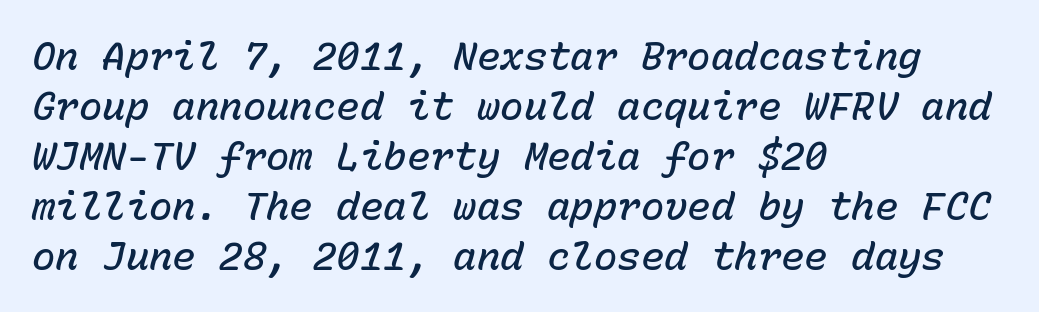
Q: Is the text bold? A: Semi-bold.
Q: Is the text italic (slanted)? A: Yes, it leans right by about 15 degrees.
Q: Is the text underlined? A: No.
Q: How is the paragraph aligned? A: Left-aligned.
Q: Is the spacing between letters normal or unusually wide? A: Normal.
Q: Is the spacing between lines tight, normal or loose? A: Normal.
Q: Width (condensed, normal, or wide)? A: Normal.
Q: Stroke contrast? A: Low.
Q: x-height? A: Medium.
Q: Monospaced? A: Yes.
